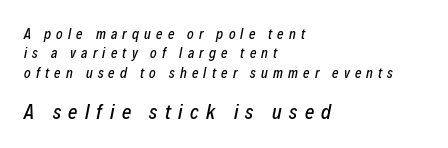
Q: Is the text italic (slanted)? A: Yes, it leans right by about 12 degrees.
Q: Is the text underlined? A: No.
Q: How is the paragraph aligned? A: Left-aligned.
Q: Is the spacing between letters normal or unusually wide? A: Unusually wide.
Q: Is the spacing between lines tight, normal or loose? A: Normal.
Q: Which block of text is set in a larger size, the first (top) or the second (bottom)? A: The second (bottom) one.
